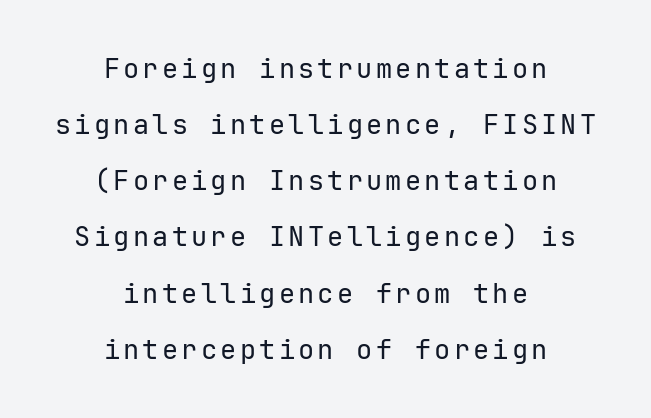
Q: Is the text bold? A: No.
Q: Is the text italic (slanted)? A: No, it is upright.
Q: Is the text underlined? A: No.
Q: How is the paragraph aligned? A: Centered.
Q: Is the spacing between lines tight, normal or loose? A: Loose.
